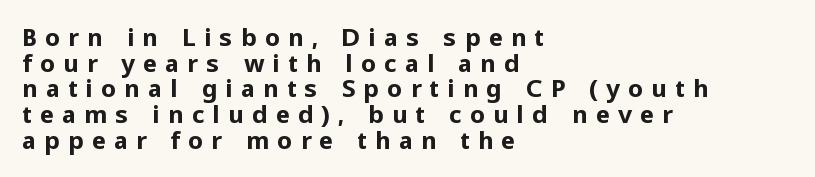
The image shows 24 px bold type, upright; set left-aligned, tight line spacing (1.07x), unusually wide letter spacing (+0.33 em), not underlined.
